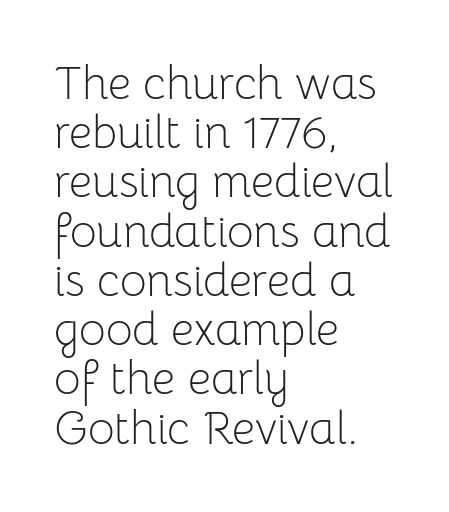
{"serif": "no", "italic": "no", "bold": "no", "weight": "light", "width": "normal", "stroke_contrast": "low", "x_height": "medium", "monospaced": "no", "underline": "no", "align": "left", "line_spacing": "tight", "line_spacing_ratio": 1.07, "letter_spacing": "normal", "letter_spacing_em": 0.0, "glyph_px": 46}
